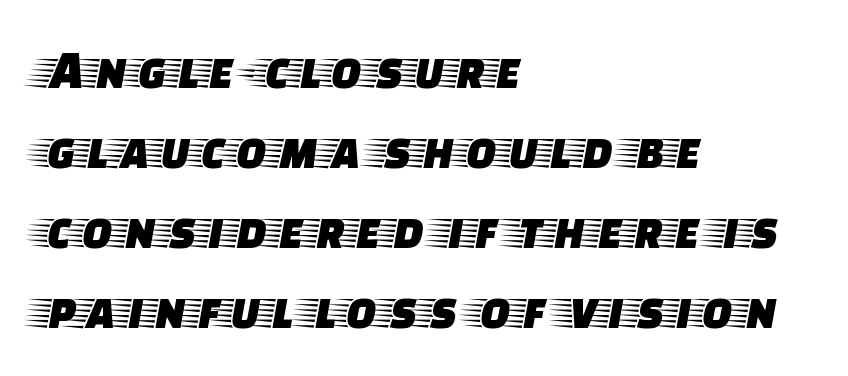
Q: Is the text italic (slanted)? A: Yes.
Q: Is the typeface a serif or a sans-serif typeface? A: Serif.
Q: Is the text underlined? A: No.
Q: How is the paragraph aligned? A: Left-aligned.
Q: Is the spacing between letters normal or unusually wide? A: Normal.
Q: Is the spacing between lines tight, normal or loose? A: Normal.
Q: Width (condensed, normal, or wide)? A: Wide.
Q: Stroke contrast? A: Low.
Q: x-height? A: Large.
Q: Monospaced? A: No.
